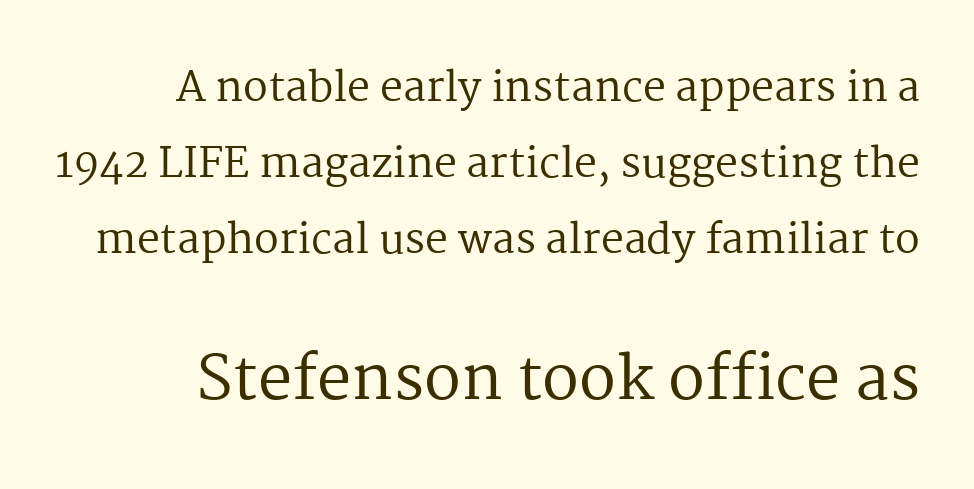
Spacing between characters is what you'd get straight out of the box. Ink coverage per letter is moderate at most. Posture: straight, roman, zero tilt. These lines are rendered in a variable-pitch font. Unmarked baselines from the first word to the last. The more generous point size was reserved for the lower chunk.
